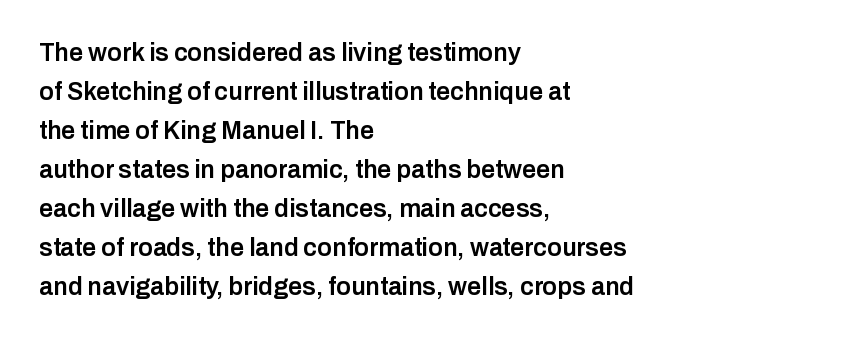
Q: Is the text bold? A: Semi-bold.
Q: Is the text italic (slanted)? A: No, it is upright.
Q: Is the text underlined? A: No.
Q: How is the paragraph aligned? A: Left-aligned.
Q: Is the spacing between letters normal or unusually wide? A: Normal.
Q: Is the spacing between lines tight, normal or loose? A: Normal.
